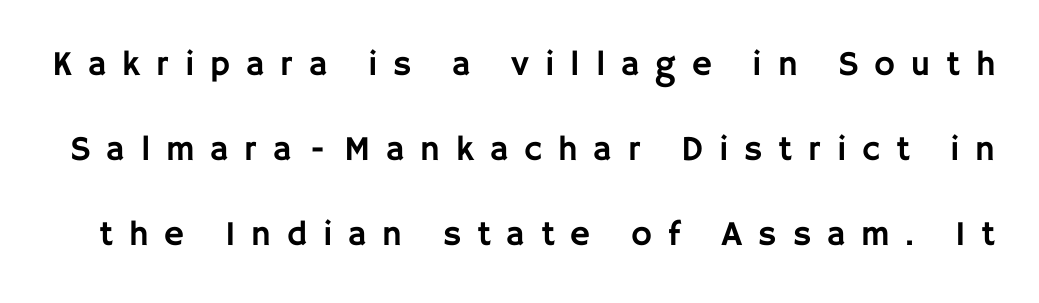
Ordinary non-slanted type is in use. The rendering uses natural spacing where letterforms have individual widths. The letters carry no serifs — their stems end cleanly without finishing strokes. Does the leading feel generous? Absolutely, it's lavish. Rule under the text: the space is simply empty.
